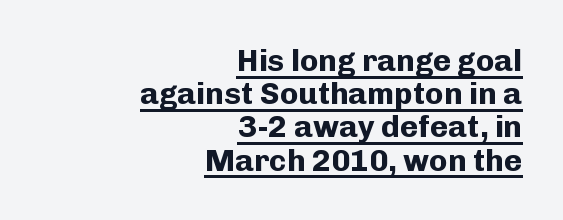
The specimen includes a rule beneath the text block's lines. Font category for this specimen: sans-serif. These lines keep a tight, regular rhythm from letter to letter. Does the leading feel generous? Not at all — it's pinched.
